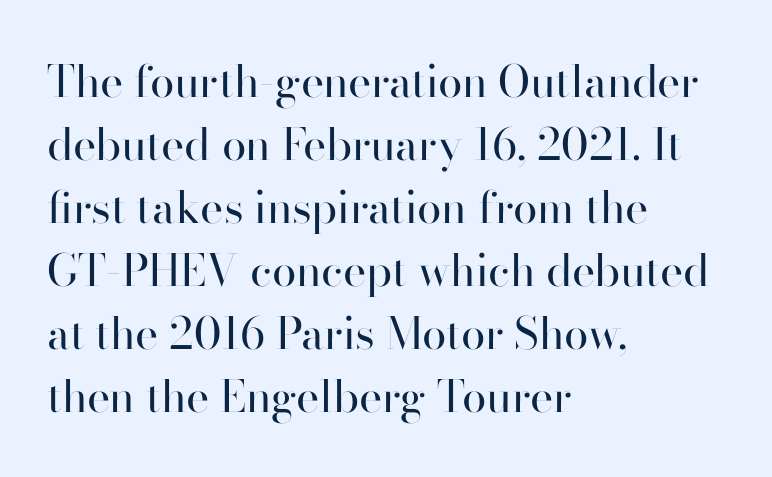
Q: Is the text bold? A: No.
Q: Is the text italic (slanted)? A: No, it is upright.
Q: Is the typeface a serif or a sans-serif typeface? A: Sans-serif.
Q: Is the text underlined? A: No.
Q: How is the paragraph aligned? A: Left-aligned.
Q: Is the spacing between letters normal or unusually wide? A: Normal.
Q: Is the spacing between lines tight, normal or loose? A: Normal.
Q: Width (condensed, normal, or wide)? A: Normal.
Q: Stroke contrast? A: High.
Q: x-height? A: Small.
Q: Monospaced? A: No.
